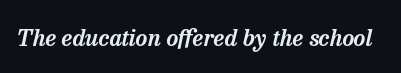
The specimen reads as italic at a glance. Observe the ordinary spacing: letters are neighbours, not strangers. Only glyphs here, with clear space below each row.
